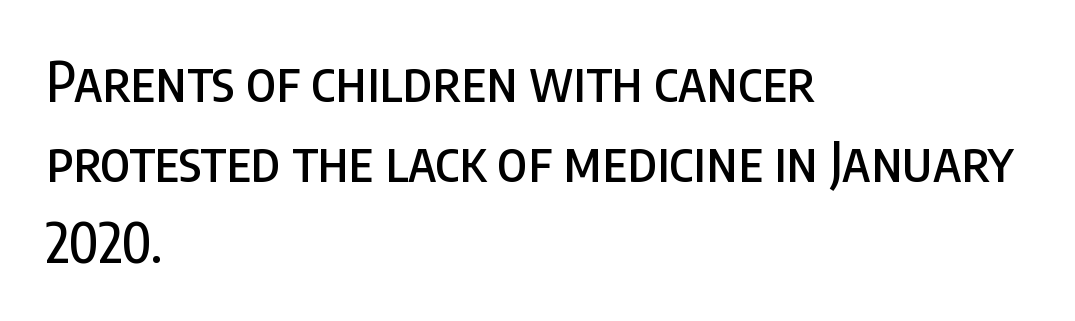
Q: Is the text italic (slanted)? A: No, it is upright.
Q: Is the typeface a serif or a sans-serif typeface? A: Sans-serif.
Q: Is the text underlined? A: No.
Q: How is the paragraph aligned? A: Left-aligned.
Q: Is the spacing between letters normal or unusually wide? A: Normal.
Q: Is the spacing between lines tight, normal or loose? A: Normal.
Q: Width (condensed, normal, or wide)? A: Condensed.
Q: Stroke contrast? A: Low.
Q: x-height? A: Large.
Q: Monospaced? A: No.
